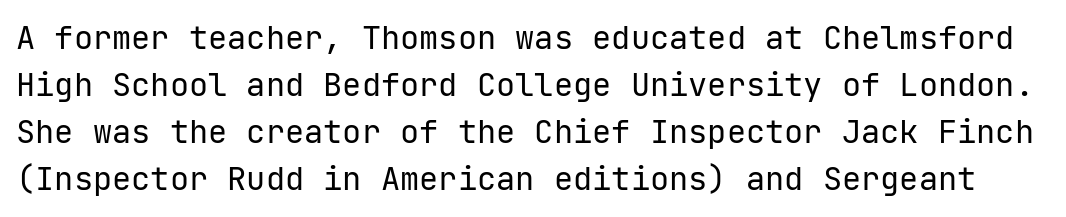
The image shows 32 px regular-weight sans-serif type, upright; set normal line spacing (1.47x), normal letter spacing, not underlined; low stroke contrast and a medium x-height.
